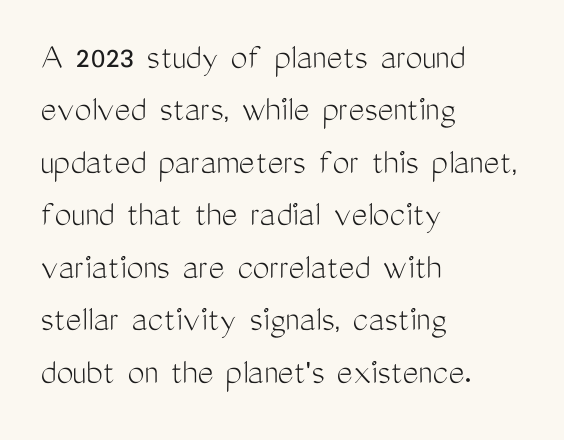
Q: Is the text bold? A: No.
Q: Is the text italic (slanted)? A: No, it is upright.
Q: Is the typeface a serif or a sans-serif typeface? A: Sans-serif.
Q: Is the text underlined? A: No.
Q: How is the paragraph aligned? A: Left-aligned.
Q: Is the spacing between letters normal or unusually wide? A: Normal.
Q: Is the spacing between lines tight, normal or loose? A: Normal.
Q: Width (condensed, normal, or wide)? A: Condensed.
Q: Stroke contrast? A: Medium.
Q: x-height? A: Medium.
Q: Monospaced? A: No.
